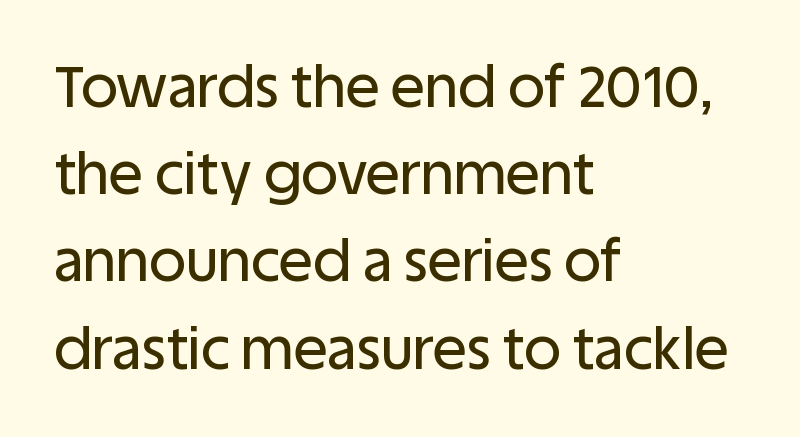
Q: Is the text italic (slanted)? A: No, it is upright.
Q: Is the typeface a serif or a sans-serif typeface? A: Sans-serif.
Q: Is the text underlined? A: No.
Q: How is the paragraph aligned? A: Left-aligned.
Q: Is the spacing between letters normal or unusually wide? A: Normal.
Q: Is the spacing between lines tight, normal or loose? A: Normal.
Q: Width (condensed, normal, or wide)? A: Normal.
Q: Stroke contrast? A: Low.
Q: x-height? A: Large.
Q: Monospaced? A: No.
